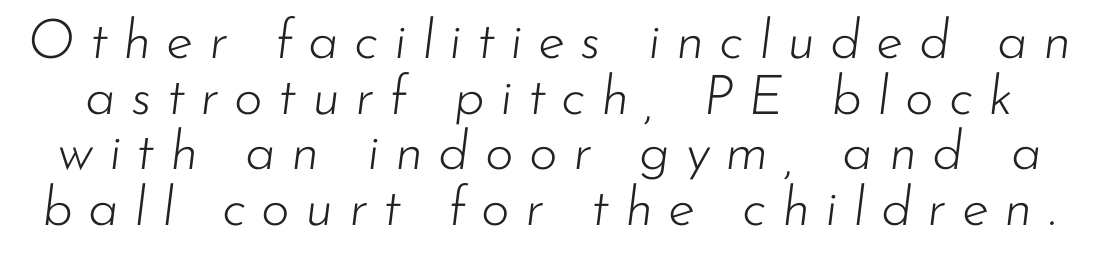
{"italic": "yes", "lean": "right", "slant_degrees": 7, "bold": "no", "weight": "light", "width": "normal", "stroke_contrast": "low", "x_height": "small", "monospaced": "no", "underline": "no", "line_spacing": "tight", "line_spacing_ratio": 1.01, "letter_spacing": "wide", "letter_spacing_em": 0.28, "glyph_px": 55}
